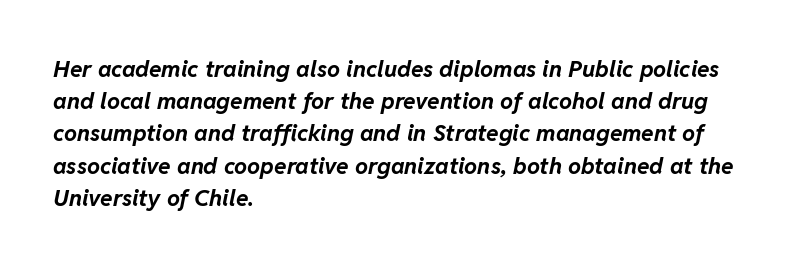
{"italic": "yes", "lean": "right", "slant_degrees": 11, "bold": "yes", "underline": "no", "align": "left", "line_spacing": "normal", "line_spacing_ratio": 1.4, "letter_spacing": "normal", "letter_spacing_em": 0.0, "glyph_px": 23}
